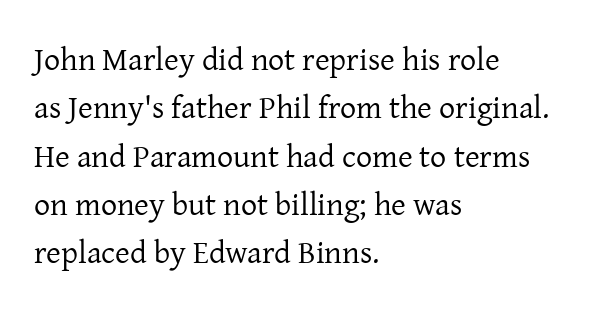
{"serif": "yes", "italic": "no", "bold": "no", "weight": "regular", "width": "normal", "stroke_contrast": "low", "x_height": "medium", "monospaced": "no", "underline": "no", "align": "left", "line_spacing": "normal", "line_spacing_ratio": 1.51, "letter_spacing": "normal", "letter_spacing_em": 0.0, "glyph_px": 32}
